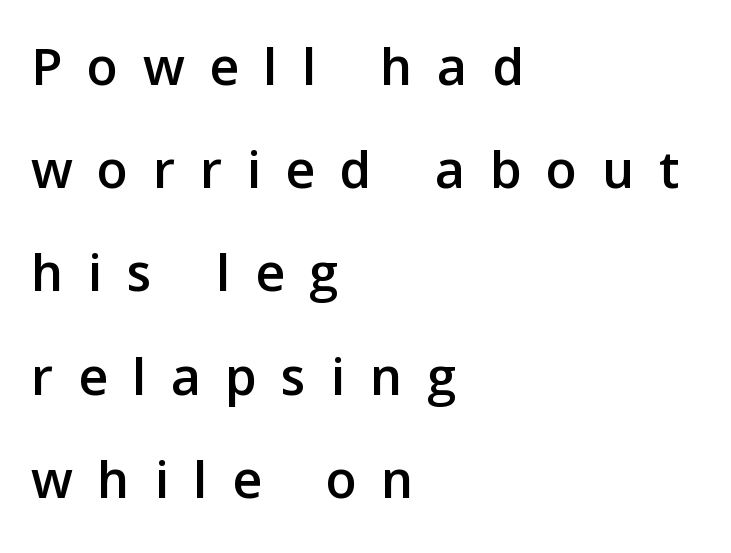
Q: Is the text italic (slanted)? A: No, it is upright.
Q: Is the typeface a serif or a sans-serif typeface? A: Sans-serif.
Q: Is the text underlined? A: No.
Q: How is the paragraph aligned? A: Left-aligned.
Q: Is the spacing between letters normal or unusually wide? A: Unusually wide.
Q: Width (condensed, normal, or wide)? A: Normal.
Q: Stroke contrast? A: Low.
Q: x-height? A: Medium.
Q: Monospaced? A: No.
